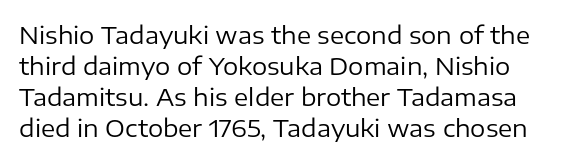
The image shows 24 px text type, upright; set normal line spacing (1.29x), normal letter spacing, not underlined.
